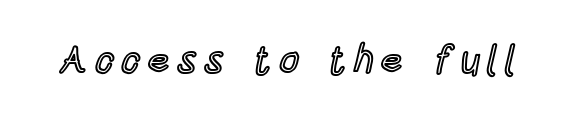
The image shows 39 px condensed type; set not underlined; a large x-height.
